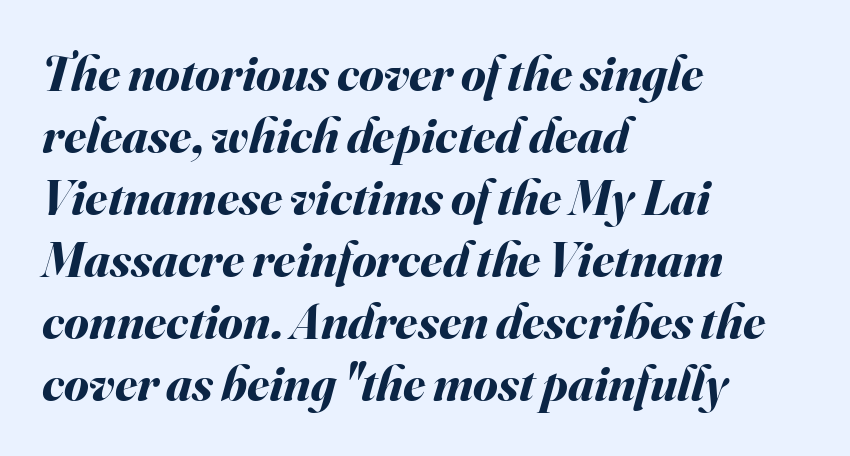
The characters look thick and weighty, a clear bold. Look at the tracking — it's just the regular setting, nothing added. Designer's note — italics engaged. Letters rest on an invisible, unmarked baseline.
